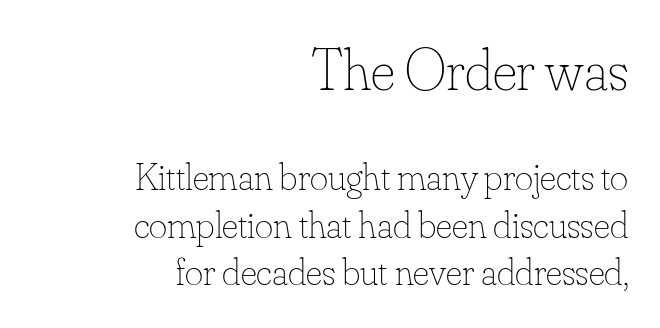
{"italic": "no", "bold": "no", "weight": "thin", "width": "normal", "stroke_contrast": "low", "x_height": "small", "monospaced": "no", "underline": "no", "align": "right", "line_spacing_ratio": 1.22, "letter_spacing": "normal", "letter_spacing_em": 0.0, "larger_block": "first", "size_ratio": 1.51, "glyph_px": 59}
